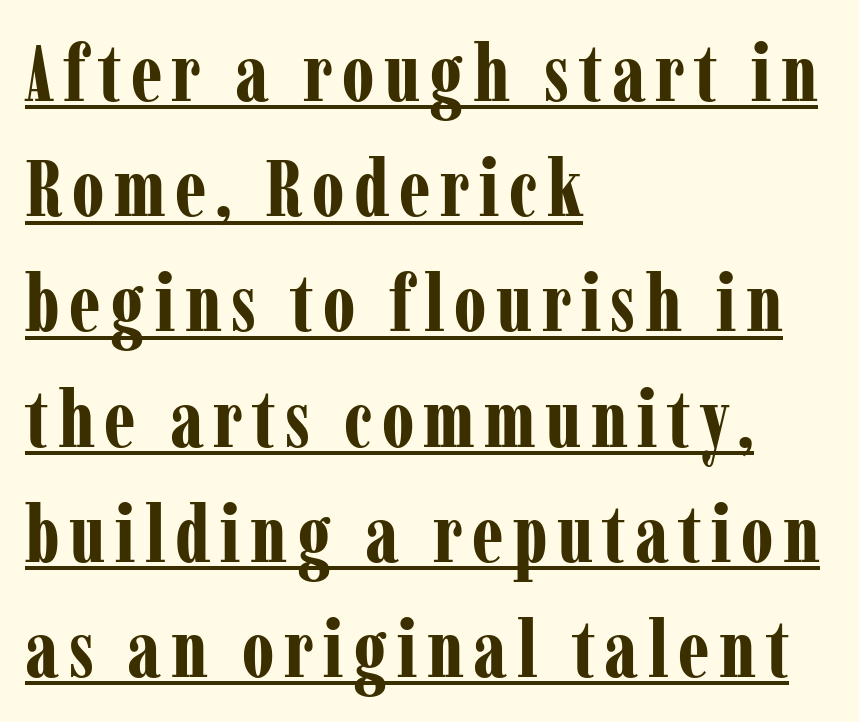
{"serif": "yes", "italic": "no", "bold": "yes", "weight": "bold", "width": "condensed", "stroke_contrast": "low", "x_height": "medium", "monospaced": "no", "underline": "yes", "align": "left", "line_spacing": "normal", "line_spacing_ratio": 1.44, "glyph_px": 80}
